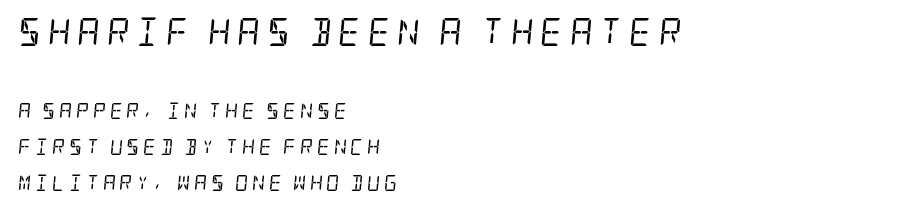
The strip under each line holds only bare page. Style check: oblique. Where is the straight margin? On the left. In terms of letterspacing, this is a distinctly airy, spread setting.
